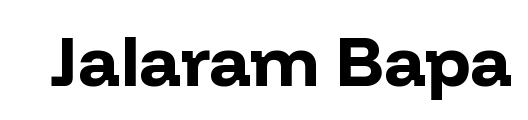
What kind of face is this? One without serifs — a sans. Standard letterfit; no display-style spreading of the glyphs. Each letter keeps its own natural width here, so spacing adapts to shape. Upright lettering throughout. Letters rest on an invisible, unmarked baseline.
